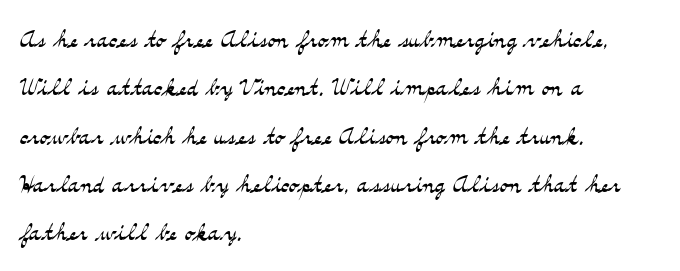
Q: Is the text bold? A: No.
Q: Is the text italic (slanted)? A: Yes.
Q: Is the typeface a serif or a sans-serif typeface? A: Serif.
Q: Is the text underlined? A: No.
Q: How is the paragraph aligned? A: Left-aligned.
Q: Is the spacing between letters normal or unusually wide? A: Normal.
Q: Is the spacing between lines tight, normal or loose? A: Normal.
Q: Width (condensed, normal, or wide)? A: Wide.
Q: Stroke contrast? A: Medium.
Q: x-height? A: Small.
Q: Monospaced? A: No.
